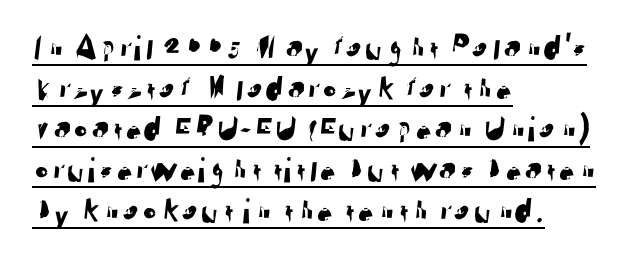
Q: Is the typeface a serif or a sans-serif typeface? A: Sans-serif.
Q: Is the text underlined? A: Yes.
Q: How is the paragraph aligned? A: Left-aligned.
Q: Is the spacing between letters normal or unusually wide? A: Normal.
Q: Is the spacing between lines tight, normal or loose? A: Tight.
Q: Width (condensed, normal, or wide)? A: Normal.
Q: Stroke contrast? A: Low.
Q: x-height? A: Medium.
Q: Monospaced? A: No.
